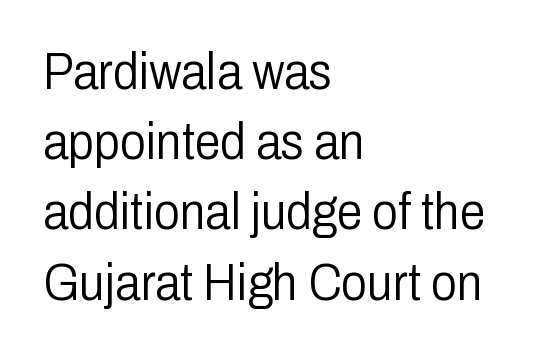
Successive baselines arrive at the customary interval. Designer's note — italics off, roman on. Note the varied advance widths — an 'i' is clearly narrower than an 'm'. Notice how the passage keeps a crisp vertical edge on the left only. Beneath every word, the page is bare. Inter-character spacing is left at the font's built-in metrics.
